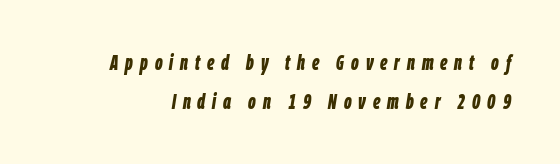
{"italic": "yes", "lean": "right", "slant_degrees": 9, "bold": "yes", "underline": "no", "line_spacing_ratio": 1.86, "letter_spacing": "wide", "letter_spacing_em": 0.33, "glyph_px": 21}
